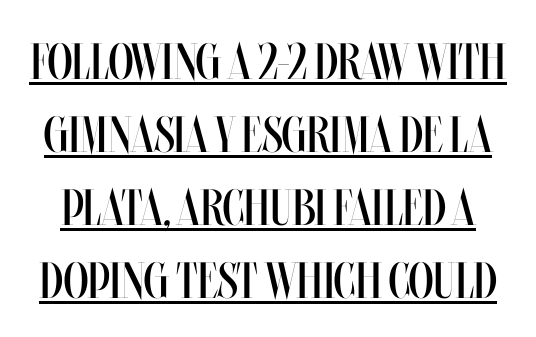
The image shows 51 px regular-weight, condensed type, upright; set normal line spacing (1.43x), normal letter spacing, underlined; medium stroke contrast and a large x-height.
